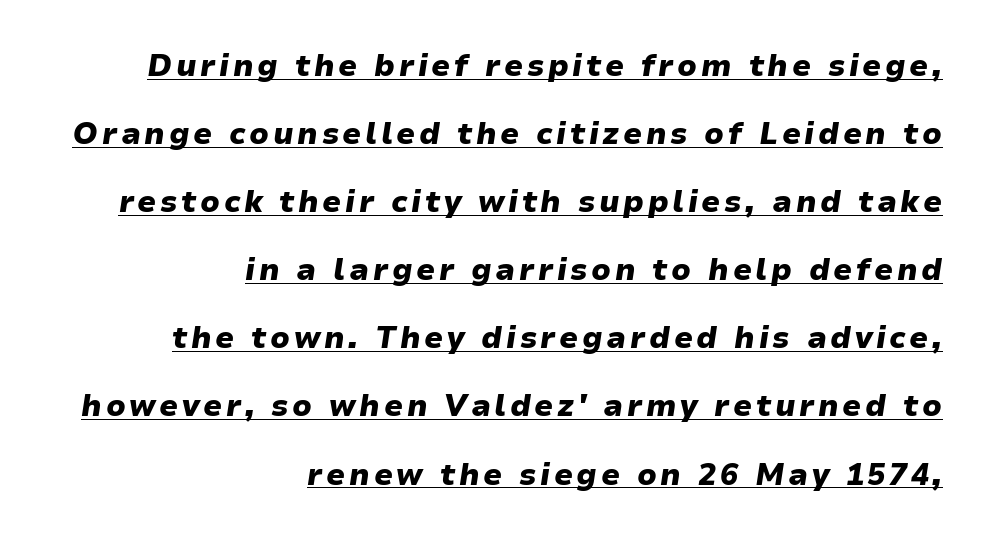
{"italic": "yes", "lean": "right", "slant_degrees": 9, "bold": "yes", "weight": "heavy", "width": "wide", "stroke_contrast": "low", "x_height": "medium", "monospaced": "no", "underline": "yes", "align": "right", "line_spacing": "loose", "line_spacing_ratio": 2.27, "glyph_px": 30}
